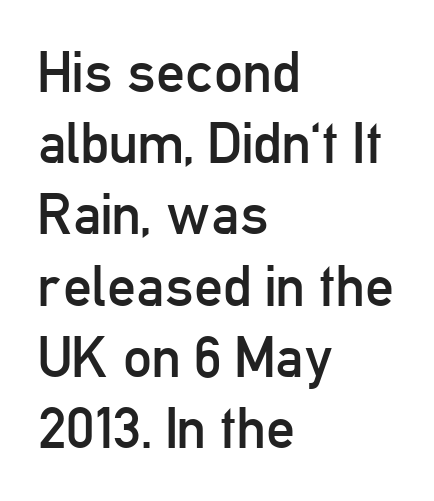
A light-to-regular cut is what we see here. What's the leading like? Ordinary, nothing unusual. Nothing unusual about the tracking: characters are spaced as the font intends. The designer went with a sans here, leaving each stem footless.
